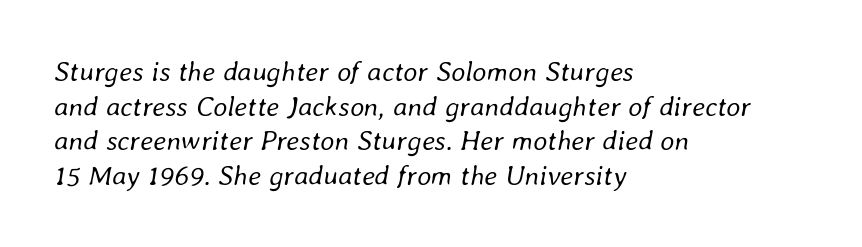
Think standard paragraph weight, or any step lighter than that. Default kerning and tracking; the words read as compact shapes. The specimen omits any rule beneath the text block's lines. The rendering anchors every line to the left-hand side. The font's italic variant was chosen for this text. The letters advance in unequal steps, a hallmark of proportional type.
